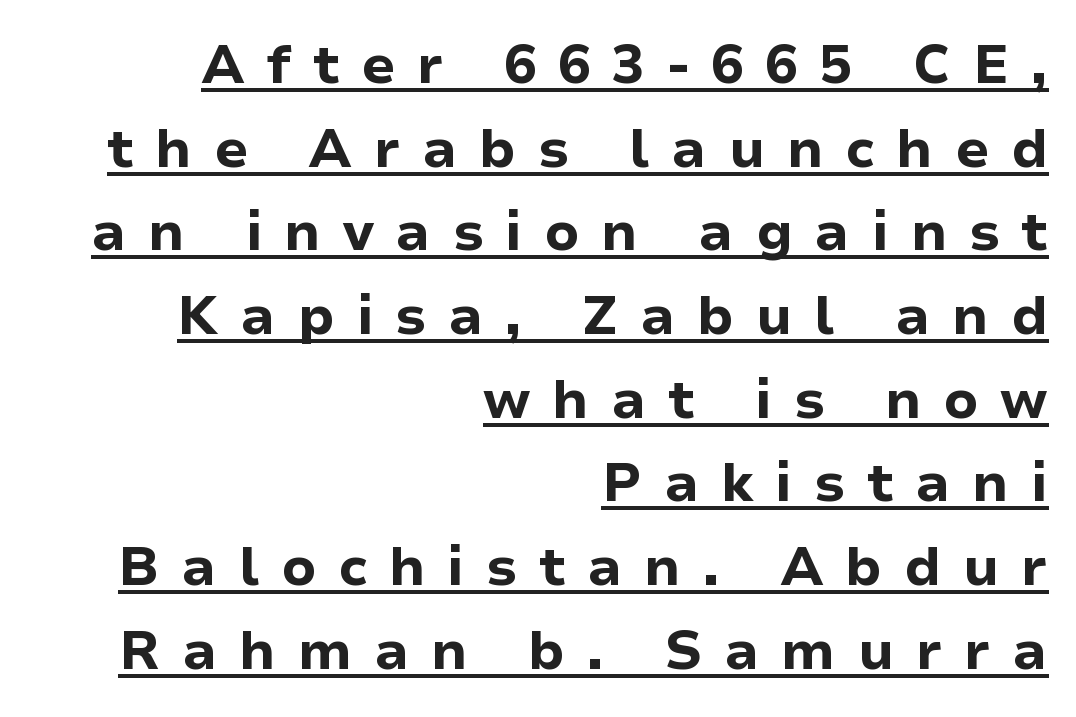
The image shows 54 px bold sans-serif type, upright; set right-aligned, normal line spacing (1.55x), unusually wide letter spacing (+0.4 em), underlined; low stroke contrast and a medium x-height.
